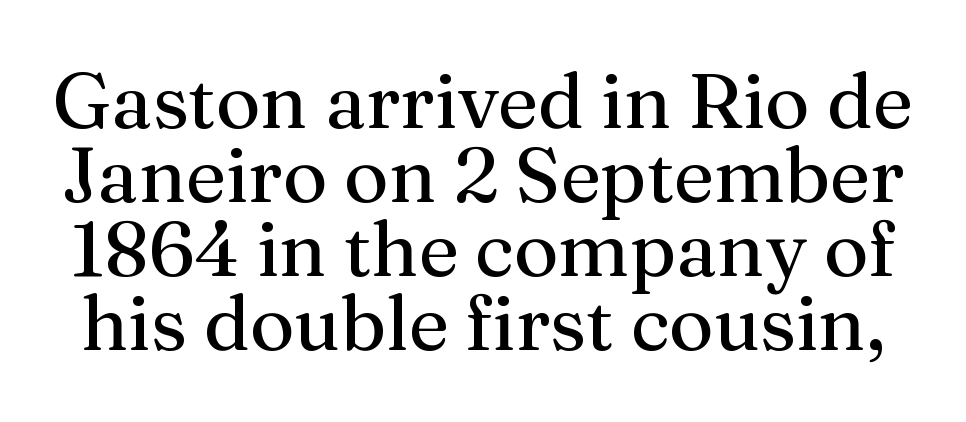
How would I describe the line gaps? Narrow and economical. Proportional: the letters do not fall into vertical columns. The letters look calm and open, with moderate or lighter stems. The face used here is rendered with its standard letterfit.
